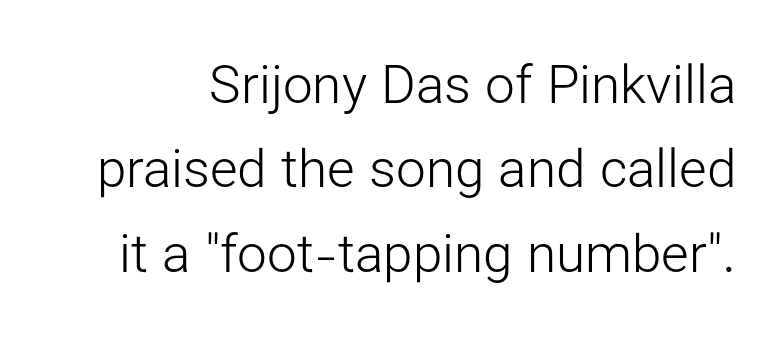
{"serif": "no", "italic": "no", "bold": "no", "weight": "light", "width": "normal", "stroke_contrast": "low", "x_height": "medium", "monospaced": "no", "underline": "no", "line_spacing": "normal", "line_spacing_ratio": 1.59, "letter_spacing": "normal", "letter_spacing_em": 0.0, "glyph_px": 53}
